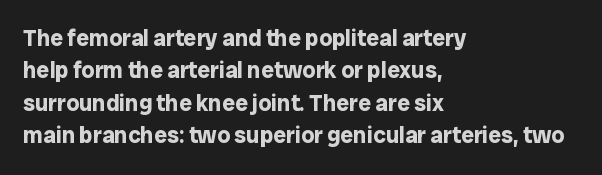
The image shows 23 px bold type, upright; set left-aligned, normal line spacing (1.41x), normal letter spacing, not underlined.
